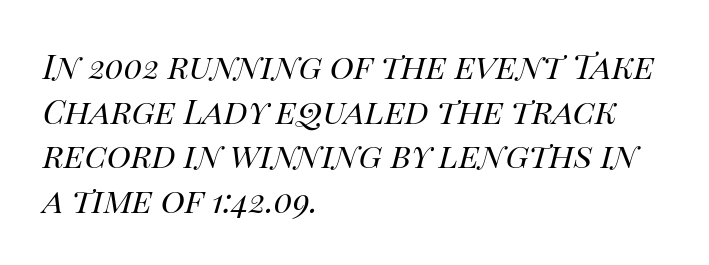
{"italic": "yes", "lean": "right", "slant_degrees": 14, "bold": "no", "weight": "regular", "width": "normal", "stroke_contrast": "high", "x_height": "large", "monospaced": "no", "underline": "no", "align": "left", "line_spacing": "normal", "line_spacing_ratio": 1.35, "letter_spacing": "normal", "letter_spacing_em": 0.0, "glyph_px": 33}
